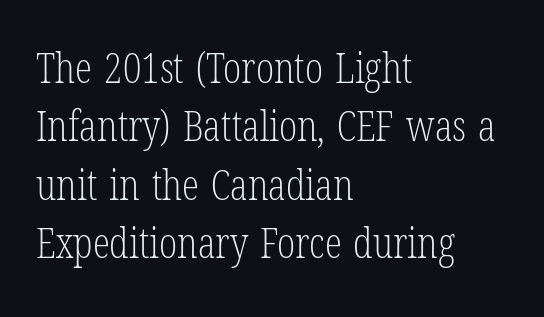
{"serif": "yes", "italic": "no", "bold": "no", "weight": "light", "width": "condensed", "stroke_contrast": "low", "x_height": "medium", "monospaced": "no", "underline": "no", "align": "left", "line_spacing": "normal", "line_spacing_ratio": 1.36, "letter_spacing": "normal", "letter_spacing_em": 0.0, "glyph_px": 43}
